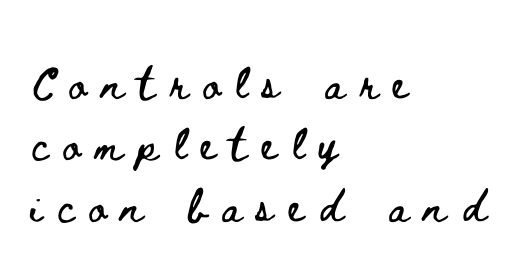
Q: Is the text italic (slanted)? A: Yes.
Q: Is the text underlined? A: No.
Q: How is the paragraph aligned? A: Left-aligned.
Q: Is the spacing between letters normal or unusually wide? A: Unusually wide.
Q: Is the spacing between lines tight, normal or loose? A: Normal.
Q: Width (condensed, normal, or wide)? A: Wide.
Q: Stroke contrast? A: Low.
Q: x-height? A: Small.
Q: Monospaced? A: No.
